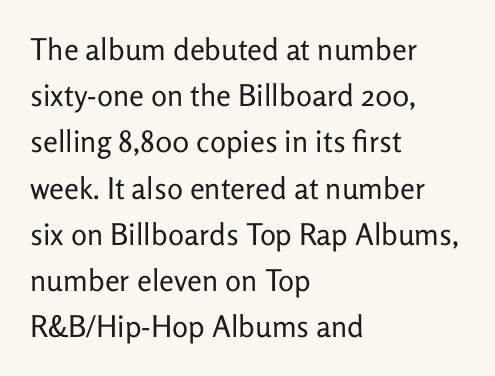
Anything drawn beneath the words? Only blank space. Letters have the restrained weight of plain body copy at most. Letter spacing: default. How would I describe the line gaps? Plain and ordinary. Left-aligned paragraph, ragged on the right.
